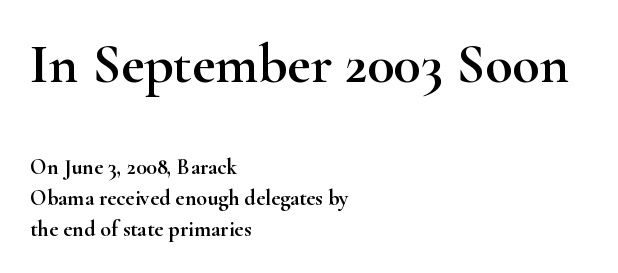
The image shows 56 px wide serif type, upright; set left-aligned, normal line spacing (1.4x), normal letter spacing, not underlined; the first (top) block is 2.55x larger; high stroke contrast and a small x-height.
